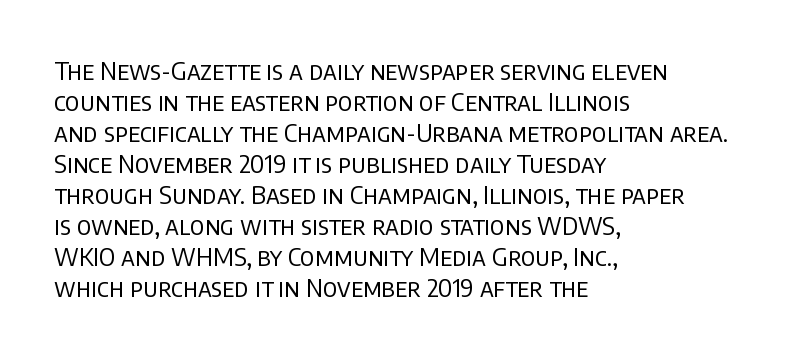
A light-to-regular cut is what we see here. Clear beneath every line of the passage. Vertical strokes here are truly vertical. The passage shown has conventional tracking throughout. Leftover space on each line is placed entirely after the last word.
